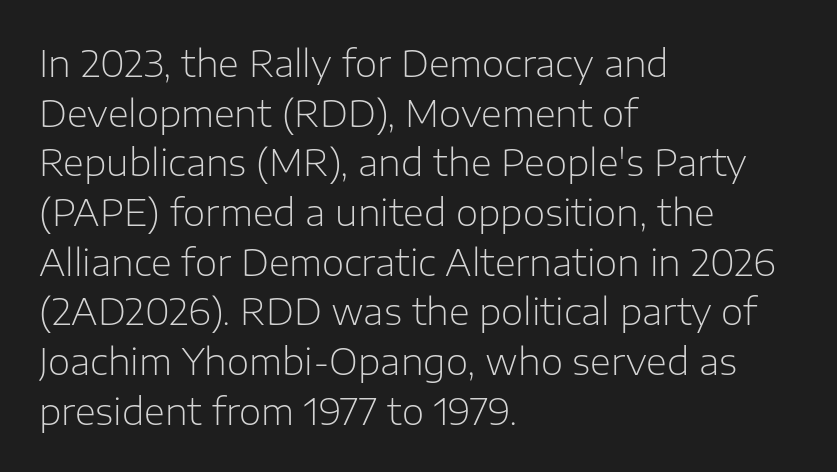
{"serif": "no", "italic": "no", "bold": "no", "weight": "light", "width": "normal", "stroke_contrast": "low", "x_height": "medium", "monospaced": "no", "underline": "no", "align": "left", "line_spacing": "normal", "line_spacing_ratio": 1.38, "letter_spacing": "normal", "letter_spacing_em": 0.0, "glyph_px": 36}
